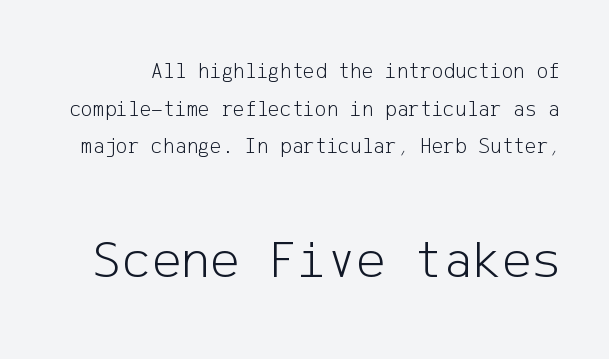
These two chunks differ in scale, with the bottom chunk taking the larger measure. These lines were composed using upright roman letters. The area under the type is left untouched. These lines keep a tight, regular rhythm from letter to letter. No extra ink here — the face is not bold.
